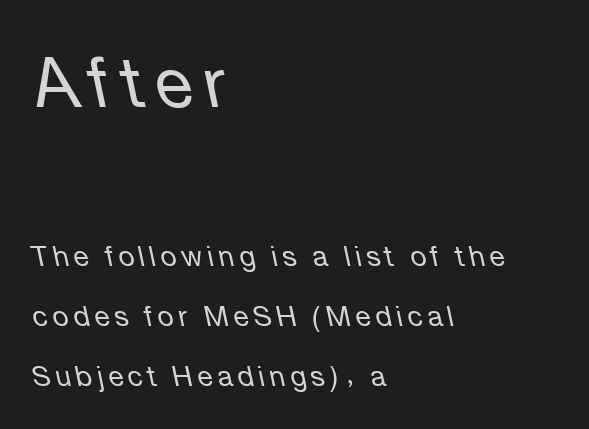
Q: Is the text bold? A: No.
Q: Is the text italic (slanted)? A: Yes, it leans left by about 12 degrees.
Q: Is the text underlined? A: No.
Q: How is the paragraph aligned? A: Left-aligned.
Q: Is the spacing between lines tight, normal or loose? A: Loose.
Q: Which block of text is set in a larger size, the first (top) or the second (bottom)? A: The first (top) one.
Q: Width (condensed, normal, or wide)? A: Normal.
Q: Stroke contrast? A: Low.
Q: x-height? A: Medium.
Q: Monospaced? A: No.
